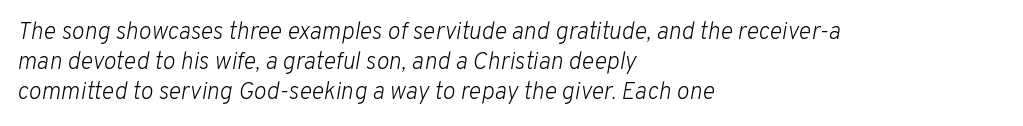
{"italic": "yes", "lean": "right", "slant_degrees": 10, "bold": "no", "underline": "no", "align": "left", "line_spacing_ratio": 1.24, "letter_spacing": "normal", "letter_spacing_em": 0.0, "glyph_px": 24}
